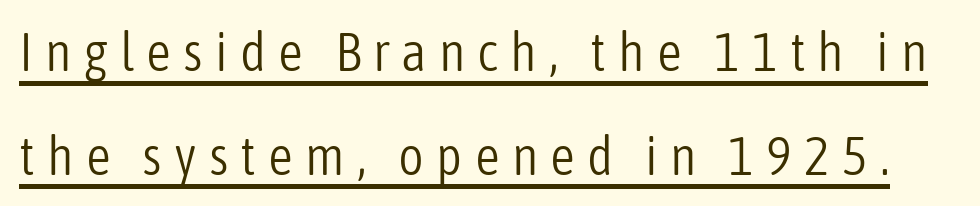
Q: Is the text bold? A: No.
Q: Is the text italic (slanted)? A: No, it is upright.
Q: Is the typeface a serif or a sans-serif typeface? A: Sans-serif.
Q: Is the text underlined? A: Yes.
Q: Is the spacing between letters normal or unusually wide? A: Unusually wide.
Q: Width (condensed, normal, or wide)? A: Condensed.
Q: Stroke contrast? A: Low.
Q: x-height? A: Medium.
Q: Monospaced? A: No.
